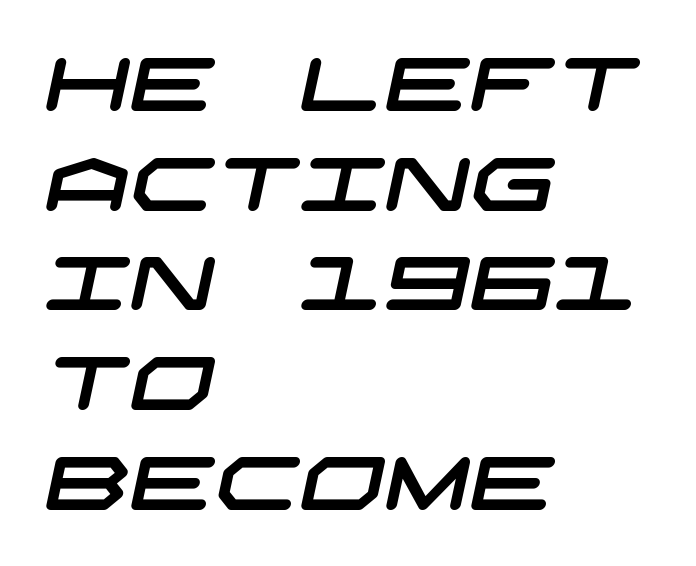
The image shows 75 px wide sans-serif type; set left-aligned, normal line spacing (1.33x), normal letter spacing, not underlined; low stroke contrast and a large x-height.
